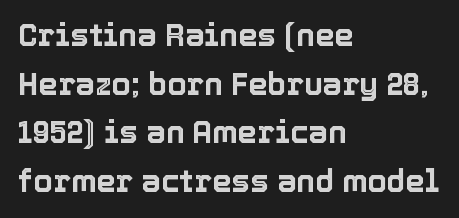
The image shows 31 px text type, upright; set left-aligned, normal line spacing (1.57x), normal letter spacing, not underlined; a medium x-height.
